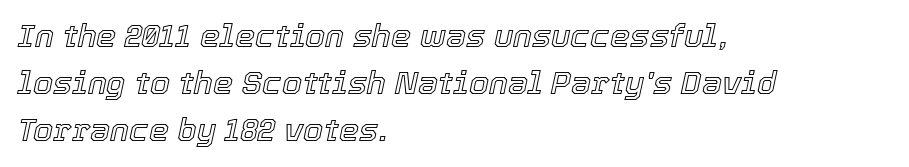
The image shows 32 px text type, italic (leaning right); set left-aligned, normal line spacing (1.47x), normal letter spacing, not underlined; a medium x-height.
